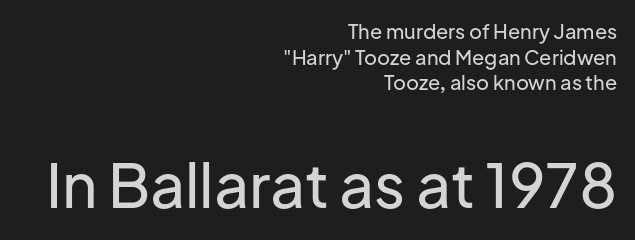
Q: Is the text italic (slanted)? A: No, it is upright.
Q: Is the typeface a serif or a sans-serif typeface? A: Sans-serif.
Q: Is the text underlined? A: No.
Q: How is the paragraph aligned? A: Right-aligned.
Q: Is the spacing between letters normal or unusually wide? A: Normal.
Q: Is the spacing between lines tight, normal or loose? A: Normal.
Q: Which block of text is set in a larger size, the first (top) or the second (bottom)? A: The second (bottom) one.
Q: Width (condensed, normal, or wide)? A: Normal.
Q: Stroke contrast? A: Low.
Q: x-height? A: Medium.
Q: Monospaced? A: No.
